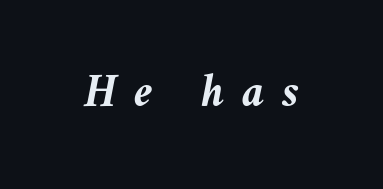
The image shows 48 px semibold type, italic (leaning left); set unusually wide letter spacing (+0.36 em), not underlined; medium stroke contrast and a medium x-height.
